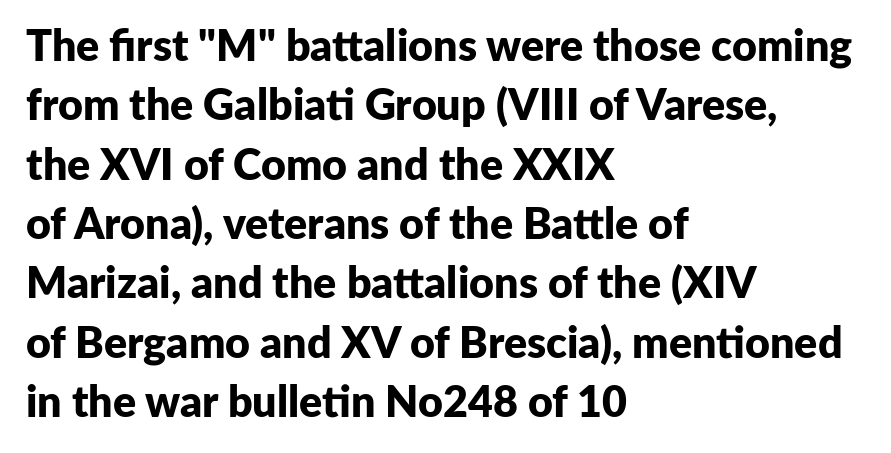
{"serif": "no", "italic": "no", "bold": "yes", "weight": "bold", "width": "normal", "stroke_contrast": "low", "x_height": "medium", "monospaced": "no", "underline": "no", "align": "left", "line_spacing": "normal", "line_spacing_ratio": 1.38, "letter_spacing": "normal", "letter_spacing_em": 0.0, "glyph_px": 43}
